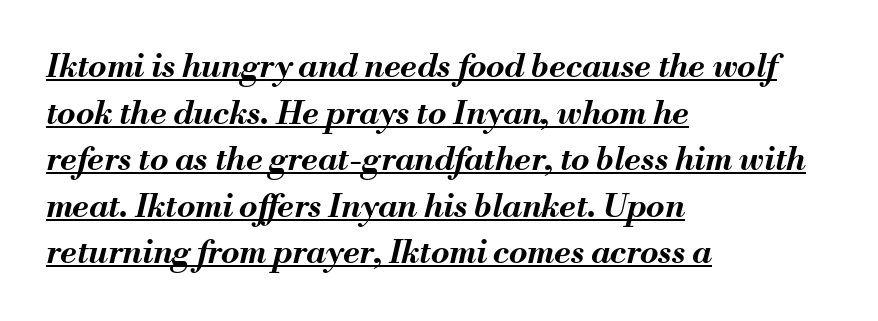
The sample's only ornament is a line tracing under the words. Weight: bold. Visually the block forms a straight wall on the left and a jagged coastline on the right. A typesetter would call this proportional, since set widths differ per character.
